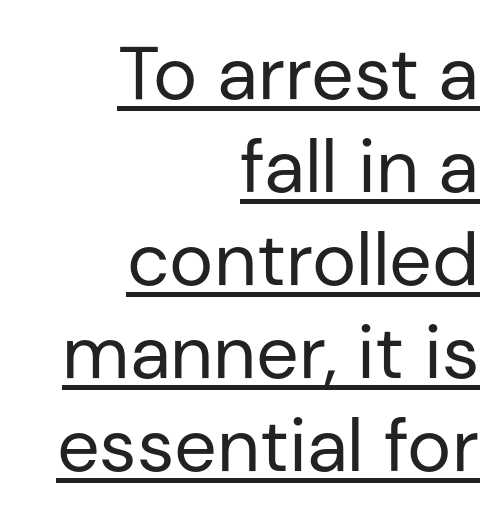
The image shows 75 px regular-weight sans-serif type, upright; set right-aligned, line spacing 1.24x, normal letter spacing, underlined; low stroke contrast and a medium x-height.
